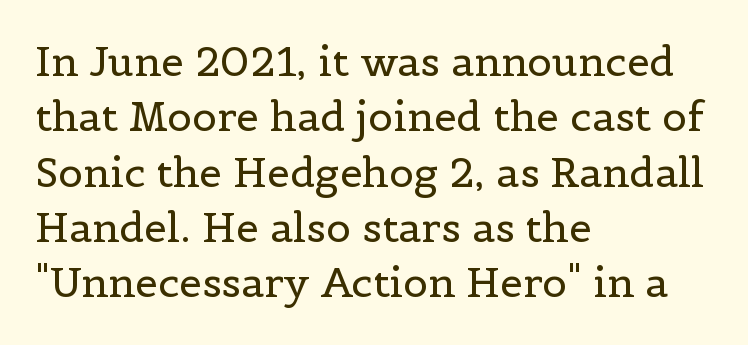
Q: Is the text bold? A: No.
Q: Is the text italic (slanted)? A: No, it is upright.
Q: Is the typeface a serif or a sans-serif typeface? A: Serif.
Q: Is the text underlined? A: No.
Q: How is the paragraph aligned? A: Left-aligned.
Q: Is the spacing between letters normal or unusually wide? A: Normal.
Q: Is the spacing between lines tight, normal or loose? A: Normal.
Q: Width (condensed, normal, or wide)? A: Normal.
Q: x-height? A: Medium.
Q: Monospaced? A: No.
